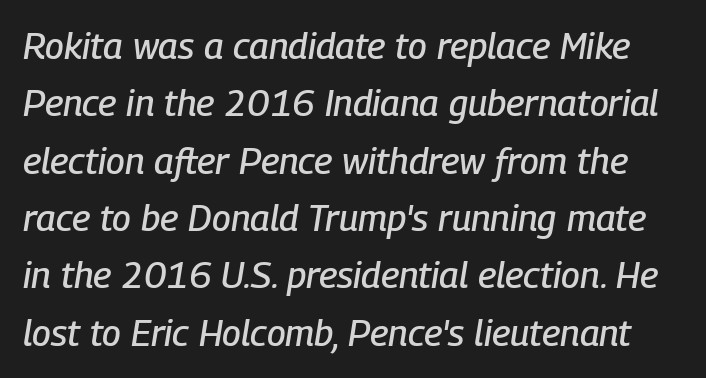
The image shows 37 px condensed type, italic (leaning right); set normal line spacing (1.55x), normal letter spacing, not underlined; low stroke contrast and a medium x-height.
